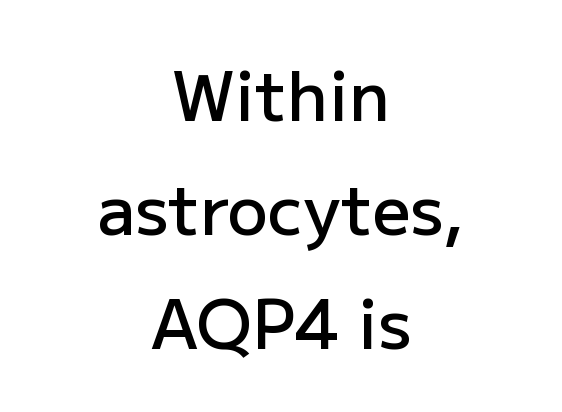
Q: Is the text bold? A: Semi-bold.
Q: Is the text italic (slanted)? A: No, it is upright.
Q: Is the typeface a serif or a sans-serif typeface? A: Sans-serif.
Q: Is the text underlined? A: No.
Q: How is the paragraph aligned? A: Centered.
Q: Is the spacing between letters normal or unusually wide? A: Normal.
Q: Is the spacing between lines tight, normal or loose? A: Normal.
Q: Width (condensed, normal, or wide)? A: Normal.
Q: Stroke contrast? A: Low.
Q: x-height? A: Medium.
Q: Monospaced? A: No.
